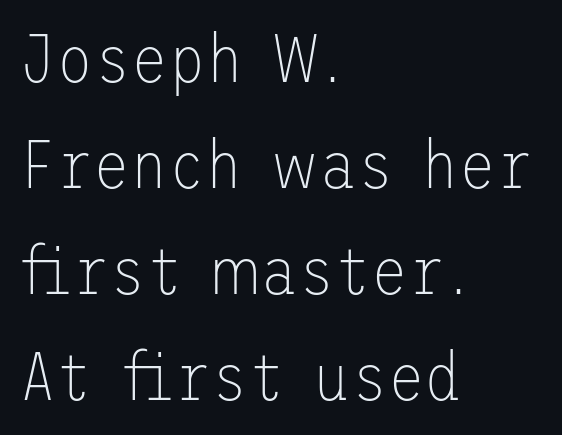
{"serif": "no", "italic": "no", "bold": "no", "weight": "thin", "width": "normal", "stroke_contrast": "low", "x_height": "medium", "underline": "no", "align": "left", "line_spacing": "normal", "line_spacing_ratio": 1.56, "letter_spacing": "normal", "letter_spacing_em": 0.0, "glyph_px": 68}
